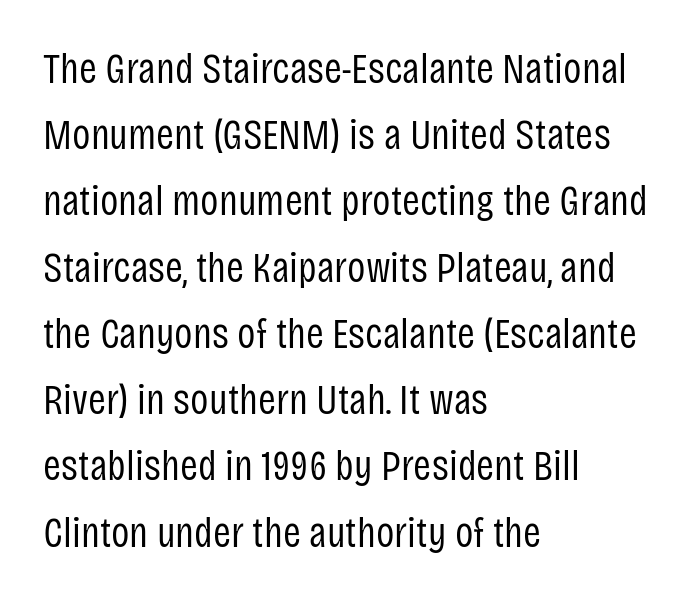
Horizontal bands of white between lines are of average thickness. How are the letters spaced? Ordinarily, with no added tracking. Examine the stroke ends and you'll find no serifs. Rule under the text: the space is simply empty. Do the letters lean? They stand straight. These lines are rendered in a variable-pitch font.
